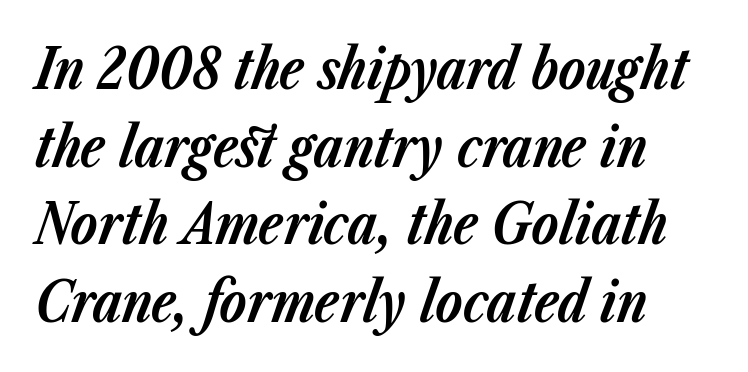
Q: Is the text bold? A: Yes.
Q: Is the text italic (slanted)? A: Yes, it leans right by about 23 degrees.
Q: Is the text underlined? A: No.
Q: Is the spacing between letters normal or unusually wide? A: Normal.
Q: Is the spacing between lines tight, normal or loose? A: Normal.
Q: Width (condensed, normal, or wide)? A: Normal.
Q: Stroke contrast? A: Low.
Q: x-height? A: Medium.
Q: Monospaced? A: No.
